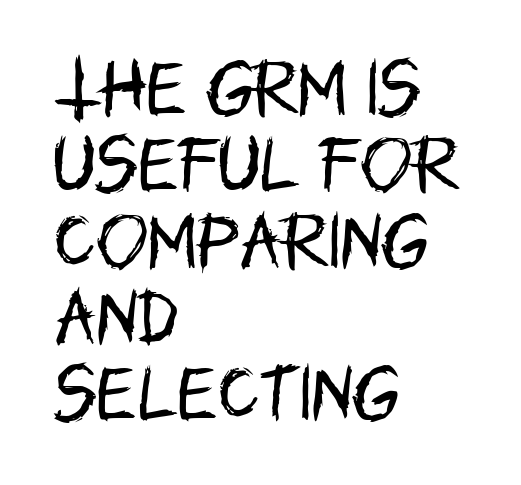
Q: Is the text bold? A: No.
Q: Is the text italic (slanted)? A: No, it is upright.
Q: Is the typeface a serif or a sans-serif typeface? A: Sans-serif.
Q: Is the text underlined? A: No.
Q: How is the paragraph aligned? A: Left-aligned.
Q: Is the spacing between letters normal or unusually wide? A: Normal.
Q: Width (condensed, normal, or wide)? A: Condensed.
Q: Stroke contrast? A: Low.
Q: x-height? A: Large.
Q: Monospaced? A: No.
